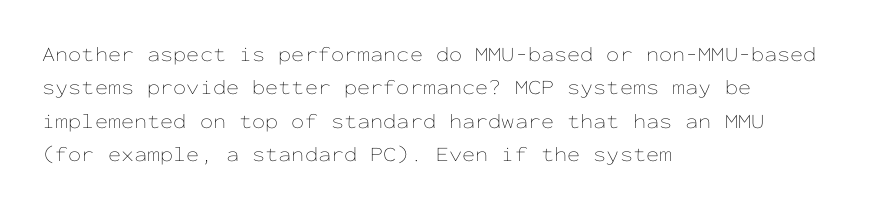
The image shows 21 px text type, upright; set left-aligned, normal line spacing (1.59x), normal letter spacing, not underlined.
